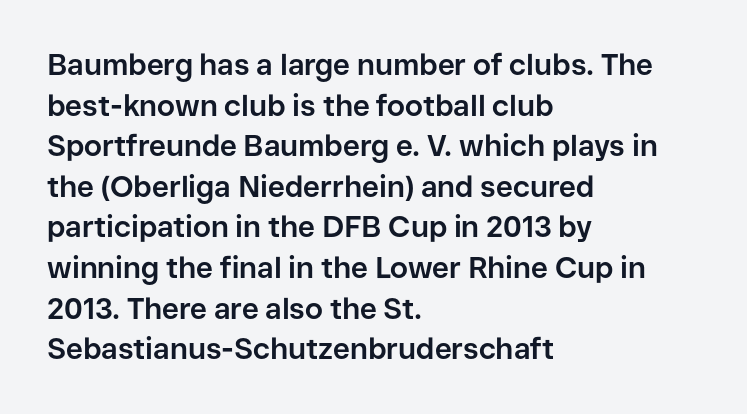
The image shows 29 px bold sans-serif type, upright; set left-aligned, normal line spacing (1.4x), normal letter spacing, not underlined; low stroke contrast and a medium x-height.
